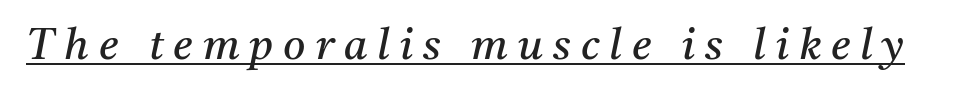
{"serif": "yes", "italic": "yes", "lean": "right", "slant_degrees": 11, "bold": "no", "weight": "regular", "width": "normal", "stroke_contrast": "medium", "x_height": "medium", "monospaced": "no", "underline": "yes", "letter_spacing": "wide", "letter_spacing_em": 0.23, "glyph_px": 43}
